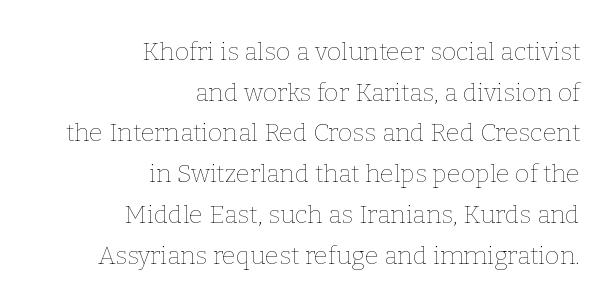
The image shows 25 px text type, upright; set right-aligned, normal line spacing (1.63x), normal letter spacing, not underlined.
